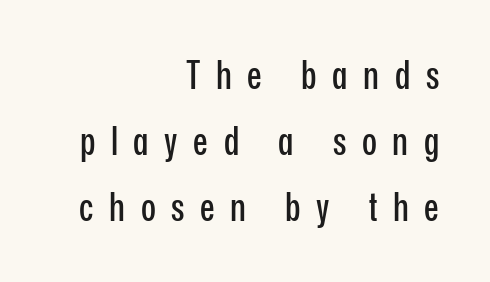
Q: Is the text italic (slanted)? A: No, it is upright.
Q: Is the typeface a serif or a sans-serif typeface? A: Sans-serif.
Q: Is the text underlined? A: No.
Q: How is the paragraph aligned? A: Right-aligned.
Q: Is the spacing between letters normal or unusually wide? A: Unusually wide.
Q: Is the spacing between lines tight, normal or loose? A: Normal.
Q: Width (condensed, normal, or wide)? A: Condensed.
Q: Stroke contrast? A: Low.
Q: x-height? A: Medium.
Q: Monospaced? A: No.
